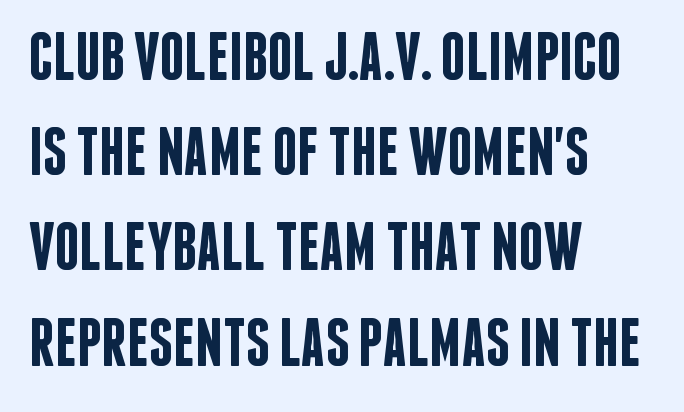
Q: Is the text bold? A: Semi-bold.
Q: Is the text italic (slanted)? A: No, it is upright.
Q: Is the typeface a serif or a sans-serif typeface? A: Sans-serif.
Q: Is the text underlined? A: No.
Q: How is the paragraph aligned? A: Left-aligned.
Q: Is the spacing between letters normal or unusually wide? A: Normal.
Q: Is the spacing between lines tight, normal or loose? A: Normal.
Q: Width (condensed, normal, or wide)? A: Condensed.
Q: Stroke contrast? A: Low.
Q: x-height? A: Large.
Q: Monospaced? A: No.
